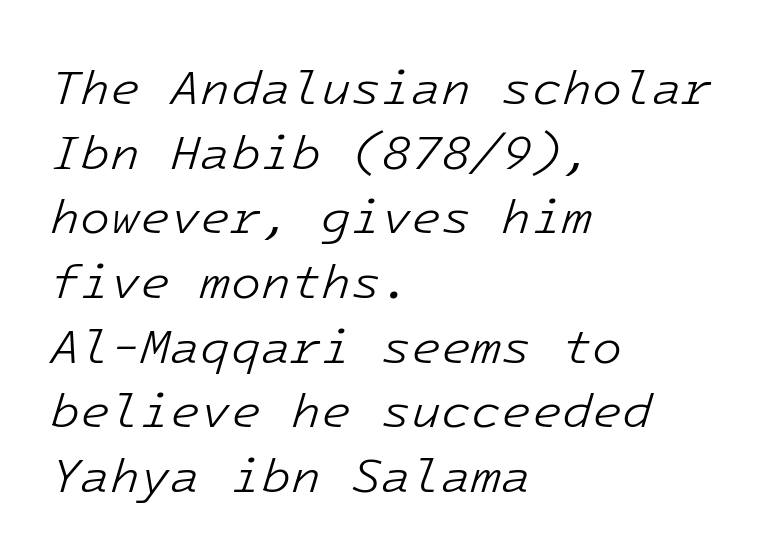
{"italic": "yes", "lean": "right", "slant_degrees": 16, "bold": "no", "weight": "light", "width": "normal", "stroke_contrast": "low", "x_height": "medium", "monospaced": "yes", "underline": "no", "align": "left", "line_spacing": "normal", "line_spacing_ratio": 1.32, "letter_spacing": "normal", "letter_spacing_em": 0.0, "glyph_px": 49}
